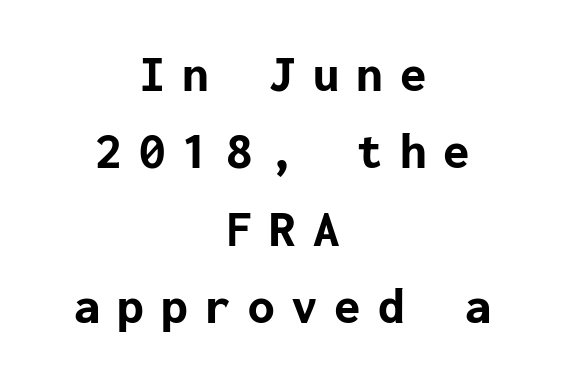
{"serif": "no", "italic": "no", "bold": "yes", "weight": "bold", "width": "normal", "stroke_contrast": "low", "x_height": "medium", "underline": "no", "align": "center", "line_spacing": "normal", "line_spacing_ratio": 1.46, "letter_spacing": "wide", "letter_spacing_em": 0.32, "glyph_px": 53}
